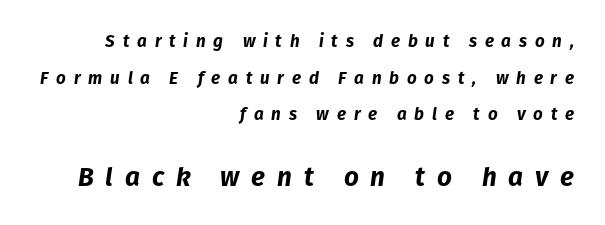
This is oblique type, the kind used for emphasis or titles. Type size steps up from the first block to the second. I'd describe the lettering as bold — thick and assertive. Loosely led — the rows are spread out. Short note: letters widely spaced.
